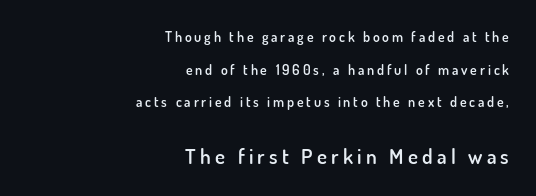
The image shows 21 px text type, upright; set right-aligned, loose line spacing (2.33x), unusually wide letter spacing (+0.2 em), not underlined; the second (bottom) block is 1.5x larger.
